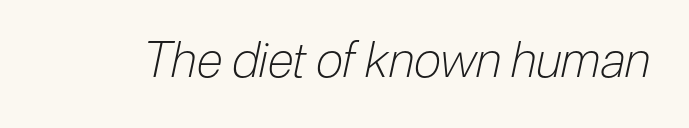
The image shows 49 px light, condensed type, italic (leaning right); set normal letter spacing, not underlined; low stroke contrast and a medium x-height.
